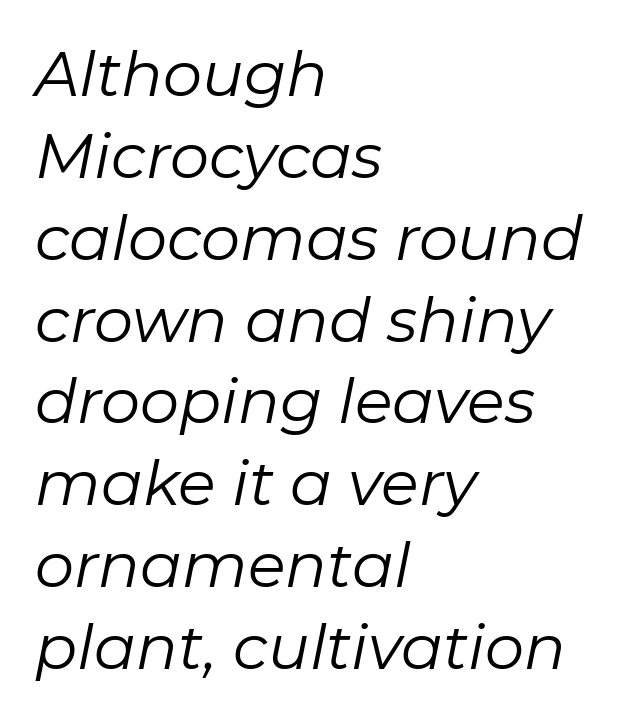
The image shows 62 px regular-weight type, italic (leaning right); set left-aligned, normal line spacing (1.32x), normal letter spacing, not underlined; low stroke contrast and a medium x-height.
